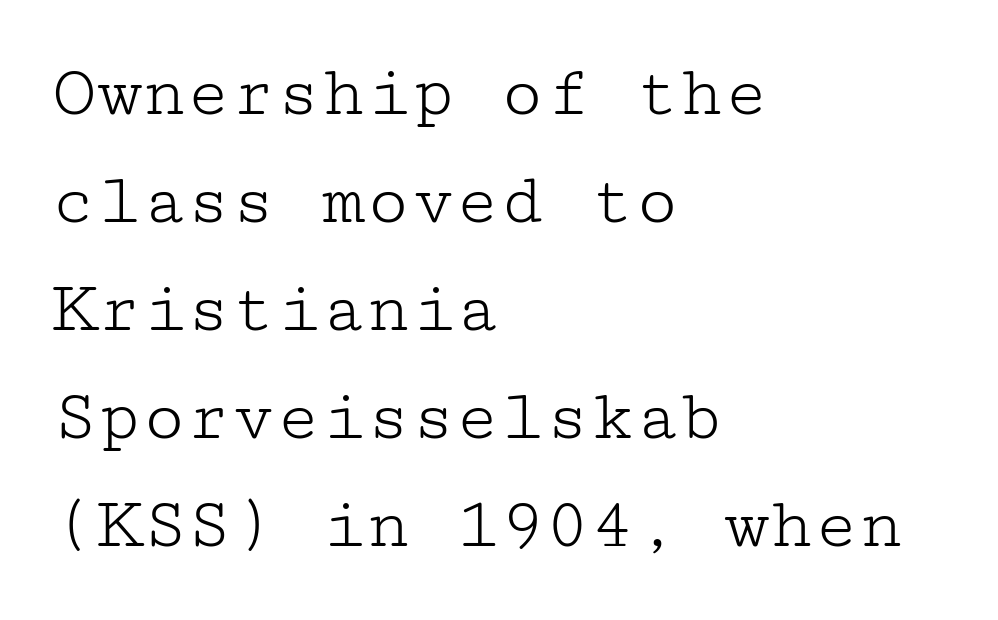
The typeface chosen for these lines features serifs. One-word summary of the alignment: left. Anything drawn beneath the words? Only blank space. This sample keeps an unexceptional amount of space between lines.
